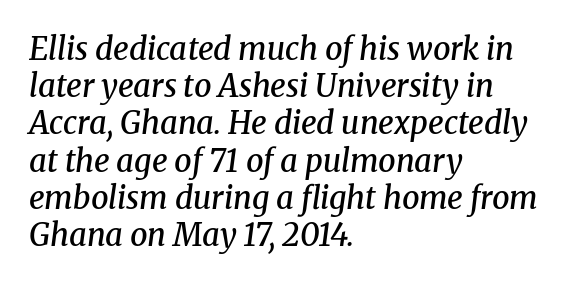
{"serif": "yes", "italic": "yes", "lean": "right", "slant_degrees": 8, "bold": "semi", "weight": "semibold", "width": "normal", "stroke_contrast": "medium", "x_height": "medium", "monospaced": "no", "underline": "no", "align": "left", "line_spacing_ratio": 1.2, "letter_spacing": "normal", "letter_spacing_em": 0.0, "glyph_px": 31}
